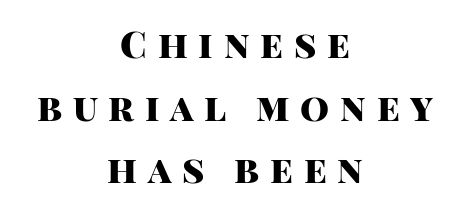
{"serif": "no", "italic": "no", "bold": "yes", "weight": "heavy", "width": "normal", "stroke_contrast": "high", "x_height": "large", "monospaced": "no", "underline": "no", "align": "center", "line_spacing": "normal", "line_spacing_ratio": 1.69, "letter_spacing": "wide", "letter_spacing_em": 0.29, "glyph_px": 37}
